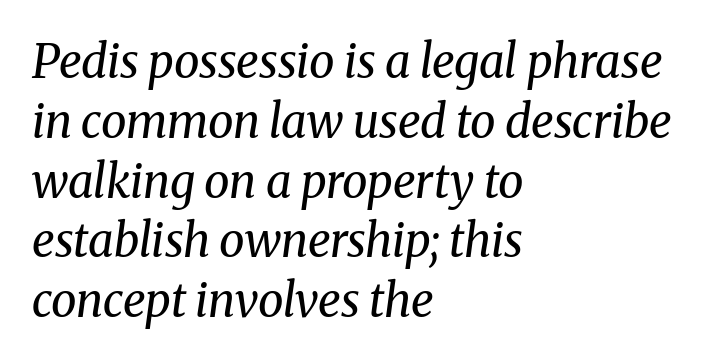
The image shows 46 px regular-weight serif type, italic (leaning right); set left-aligned, normal line spacing (1.3x), normal letter spacing, not underlined; medium stroke contrast and a medium x-height.
